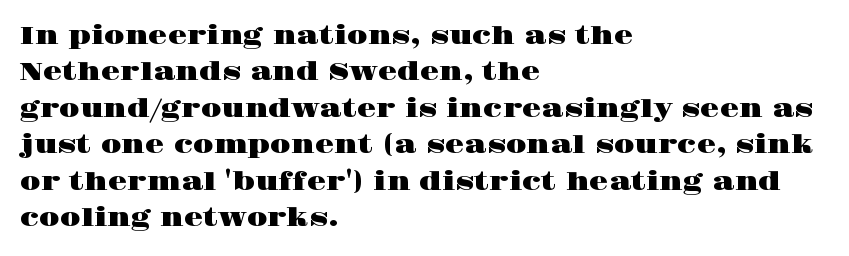
Q: Is the text italic (slanted)? A: No, it is upright.
Q: Is the text underlined? A: No.
Q: How is the paragraph aligned? A: Left-aligned.
Q: Is the spacing between letters normal or unusually wide? A: Normal.
Q: Is the spacing between lines tight, normal or loose? A: Normal.
